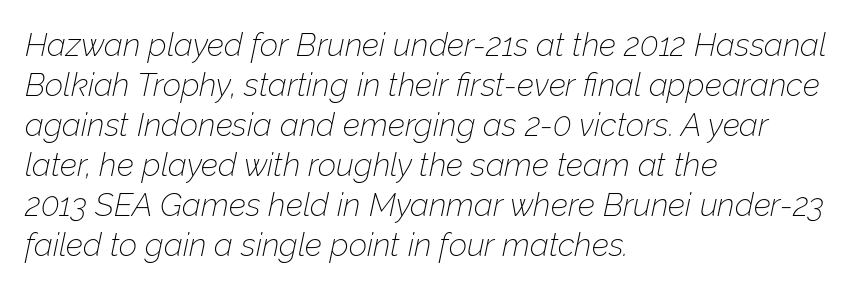
The image shows 32 px thin type, italic (leaning right); set left-aligned, normal line spacing (1.25x), normal letter spacing, not underlined; low stroke contrast and a medium x-height.
